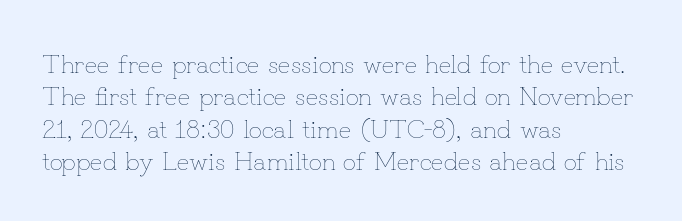
Line spacing here is normal. Nobody touched the tracking dial on this one. Quick note: underline off. Designer's note — italics off, roman on. The lines are quadded left.
